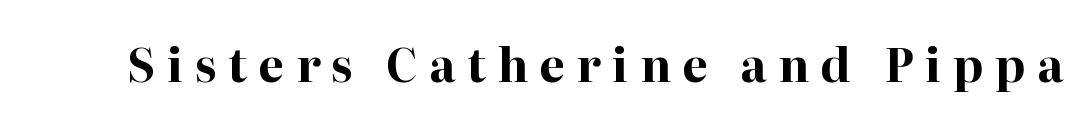
The image shows 46 px bold serif type, upright; set unusually wide letter spacing (+0.25 em), not underlined; high stroke contrast and a medium x-height.
